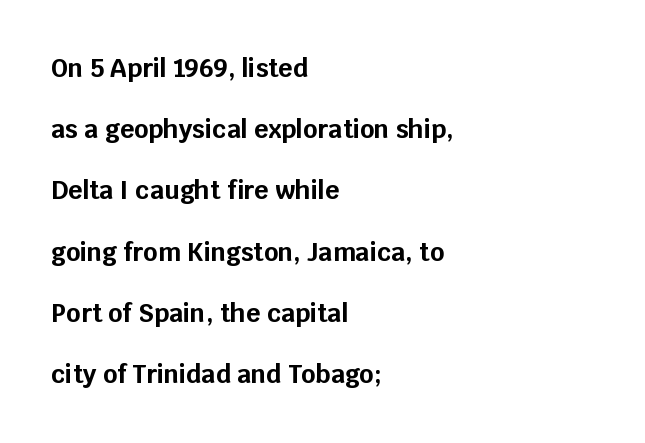
Pretty heavy lettering here — definitely bold. Is there any slant? The stems are plumb. Bare-footed words on every line. You could fit nearly another row in the gap between these rows.
